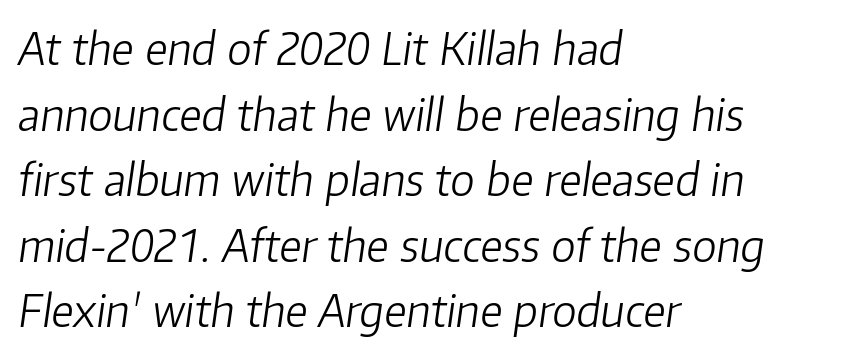
The image shows 44 px light type, italic (leaning right); set left-aligned, normal line spacing (1.49x), normal letter spacing, not underlined; low stroke contrast and a medium x-height.
